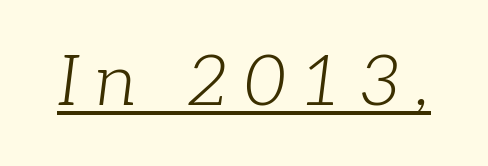
The image shows 71 px light serif type, italic (leaning right); set unusually wide letter spacing (+0.22 em), underlined; low stroke contrast and a medium x-height.
